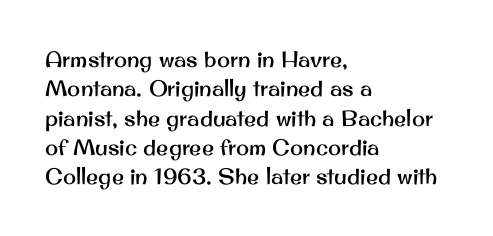
Glyph-to-glyph distance matches everyday printed text. If you drew a ruler down the left edge, every line would touch it. The letters stand upright; this is a roman face. No word sits above an underline. The line-height multiplier appears to be the usual default.
